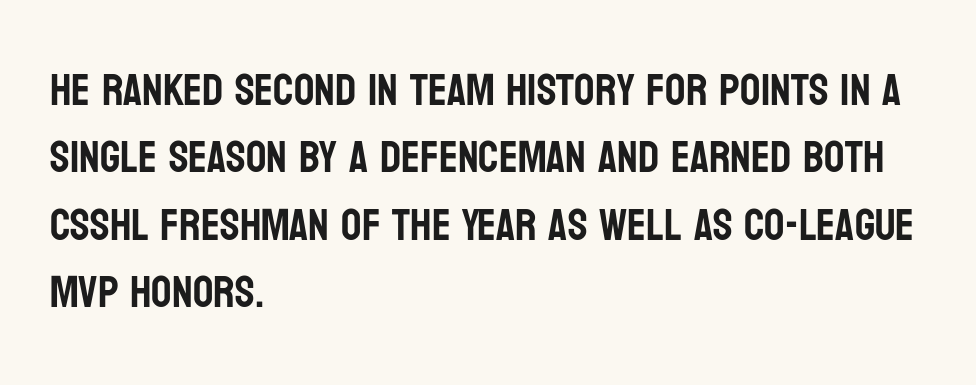
{"serif": "no", "italic": "no", "width": "condensed", "stroke_contrast": "low", "x_height": "large", "monospaced": "no", "underline": "no", "align": "left", "line_spacing": "normal", "line_spacing_ratio": 1.5, "letter_spacing": "normal", "letter_spacing_em": 0.0, "glyph_px": 45}
